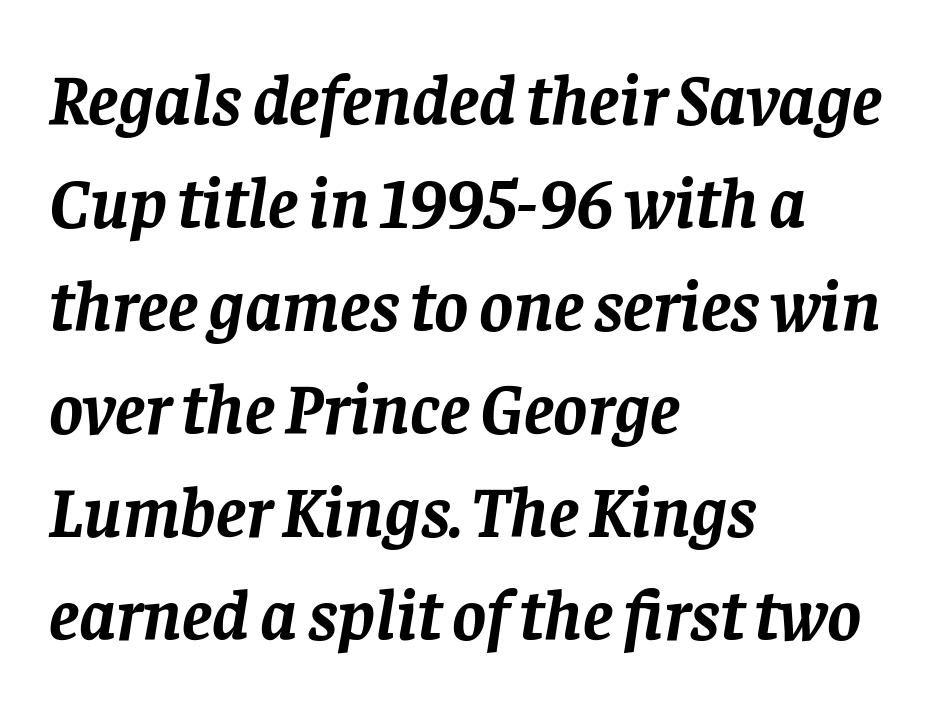
The image shows 72 px semibold serif type, italic (leaning right); set left-aligned, normal line spacing (1.43x), normal letter spacing, not underlined; low stroke contrast and a large x-height.
